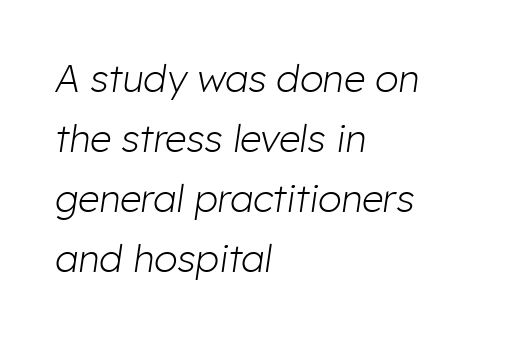
Only glyphs here, with clear space below each row. The setting favours the left margin, as ordinary paragraphs usually do. Students, note that the glyphs here touch the page at normal intervals. Italic? Definitely — the glyphs are oblique. The face used here is proportionally spaced, like ordinary book or web type. This block has exactly the height ordinary leading produces.
